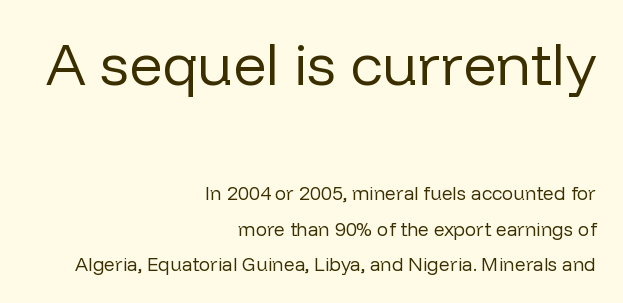
The image shows 58 px regular-weight sans-serif type, upright; set right-aligned, line spacing 1.86x, normal letter spacing, not underlined; the first (top) block is 3.05x larger; low stroke contrast and a medium x-height.
